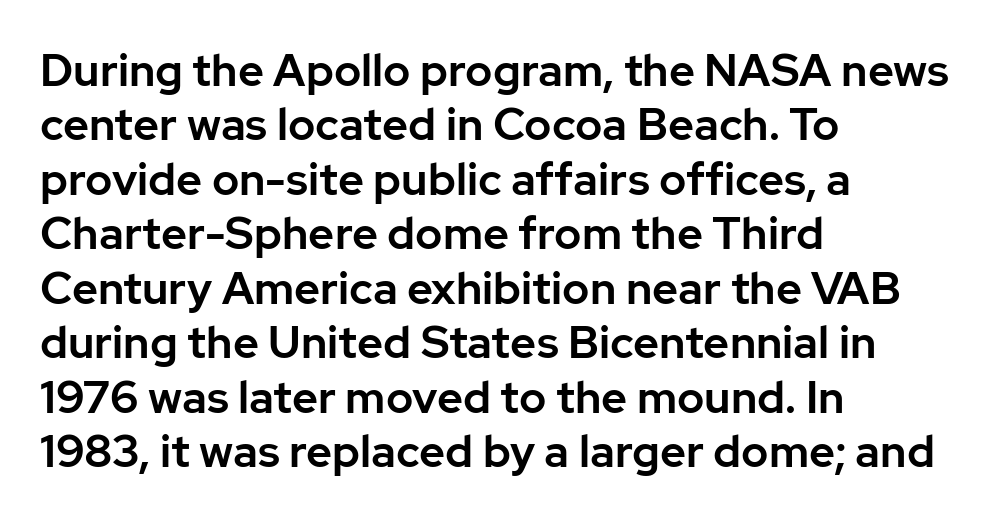
Q: Is the text italic (slanted)? A: No, it is upright.
Q: Is the typeface a serif or a sans-serif typeface? A: Sans-serif.
Q: Is the text underlined? A: No.
Q: How is the paragraph aligned? A: Left-aligned.
Q: Is the spacing between letters normal or unusually wide? A: Normal.
Q: Width (condensed, normal, or wide)? A: Normal.
Q: Stroke contrast? A: Low.
Q: x-height? A: Medium.
Q: Monospaced? A: No.
